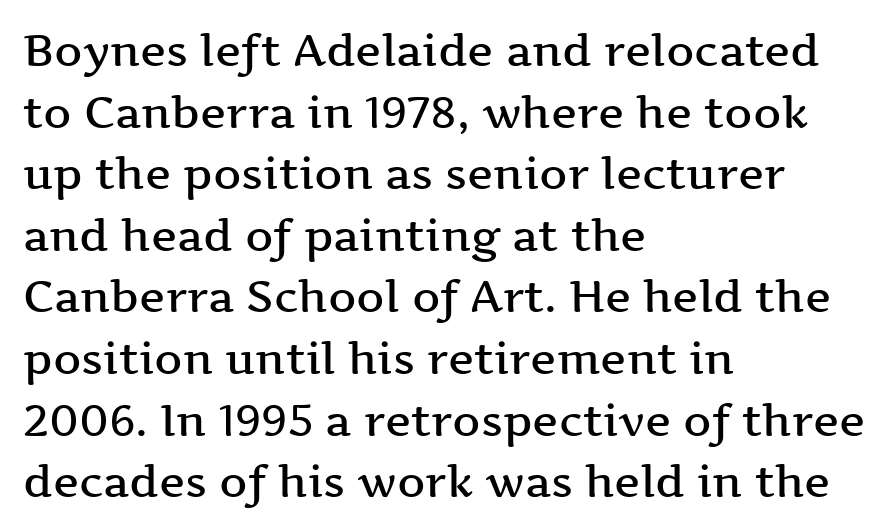
{"serif": "yes", "italic": "no", "bold": "semi", "weight": "semibold", "width": "wide", "stroke_contrast": "medium", "x_height": "medium", "monospaced": "no", "underline": "no", "align": "left", "line_spacing": "normal", "line_spacing_ratio": 1.4, "letter_spacing": "normal", "letter_spacing_em": 0.0, "glyph_px": 44}
